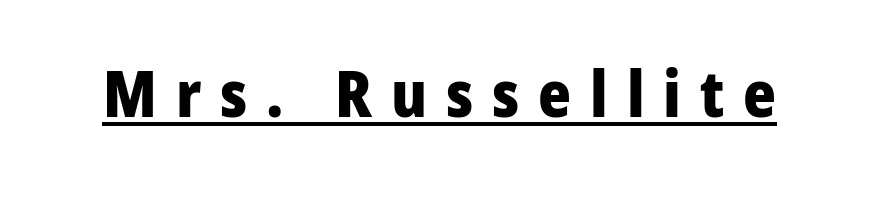
The image shows 63 px heavy sans-serif type, upright; set unusually wide letter spacing (+0.3 em), underlined; low stroke contrast and a medium x-height.
